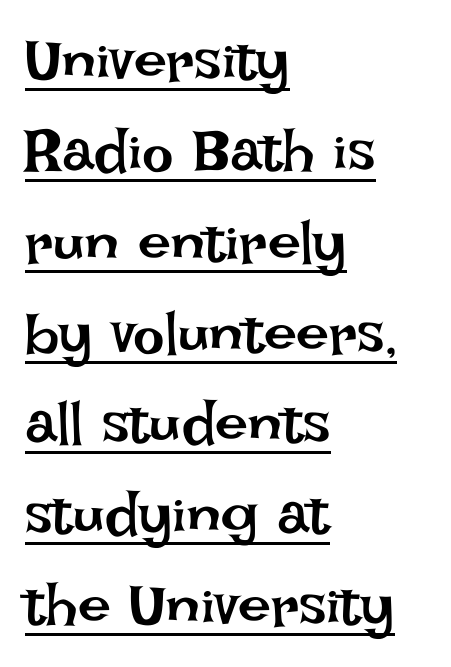
The image shows 59 px regular-weight type, upright; set left-aligned, normal line spacing (1.54x), normal letter spacing, underlined; low stroke contrast and a large x-height.
